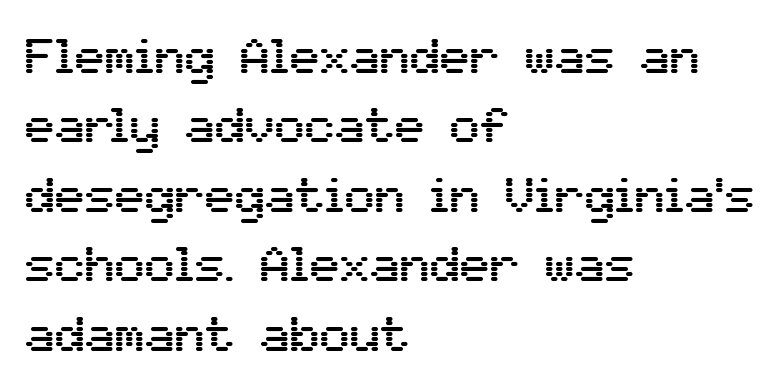
The image shows 50 px sans-serif type, upright; set left-aligned, normal line spacing (1.39x), normal letter spacing, not underlined; medium stroke contrast and a medium x-height.
